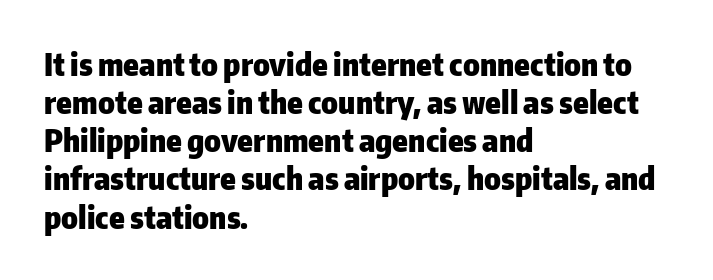
The image shows 31 px heavy sans-serif type, upright; set left-aligned, line spacing 1.23x, normal letter spacing, not underlined; low stroke contrast and a medium x-height.
